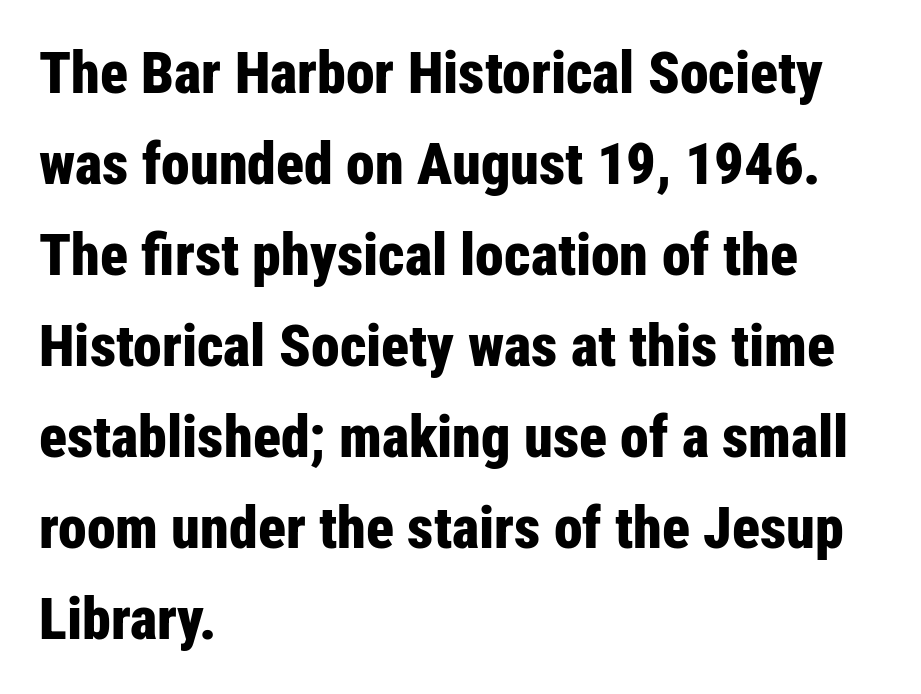
The typesetting leans heavy: a genuine bold. Posture: vertical. Does extra space separate the letters? No, they use regular spacing. No feet cap the strokes, marking this as sans-serif type. Does the leading feel generous? No, just average.
